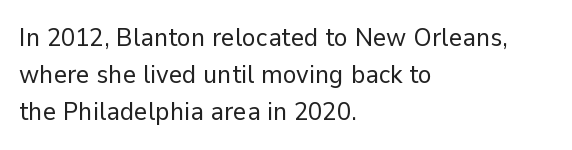
{"italic": "no", "bold": "no", "underline": "no", "align": "left", "line_spacing": "normal", "line_spacing_ratio": 1.43, "letter_spacing": "normal", "letter_spacing_em": 0.0, "glyph_px": 26}
